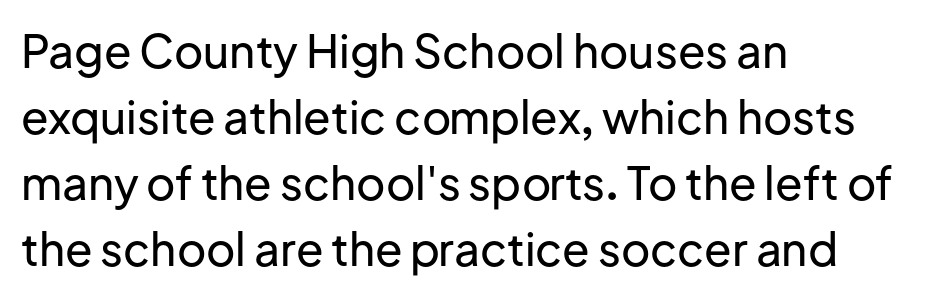
Inter-character spacing is left at the font's built-in metrics. Nope, not italic — everything's standing straight. The face used here is a sans, in the tradition of grotesques and geometrics. The rag falls on the right side of this text block. The vertical gap from one line to the next is medium. The string is rendered with underlining switched off.
